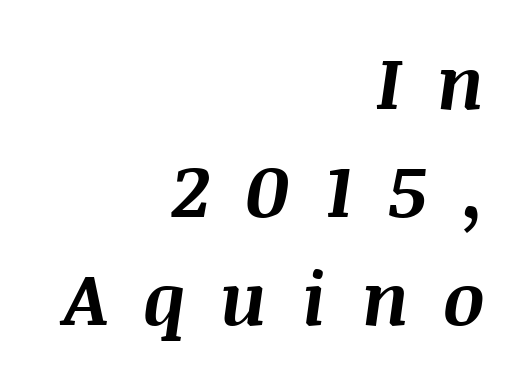
{"italic": "yes", "lean": "right", "slant_degrees": 8, "bold": "yes", "weight": "bold", "width": "normal", "stroke_contrast": "medium", "x_height": "large", "monospaced": "no", "underline": "no", "align": "right", "line_spacing": "normal", "line_spacing_ratio": 1.48, "letter_spacing": "wide", "letter_spacing_em": 0.47, "glyph_px": 73}
